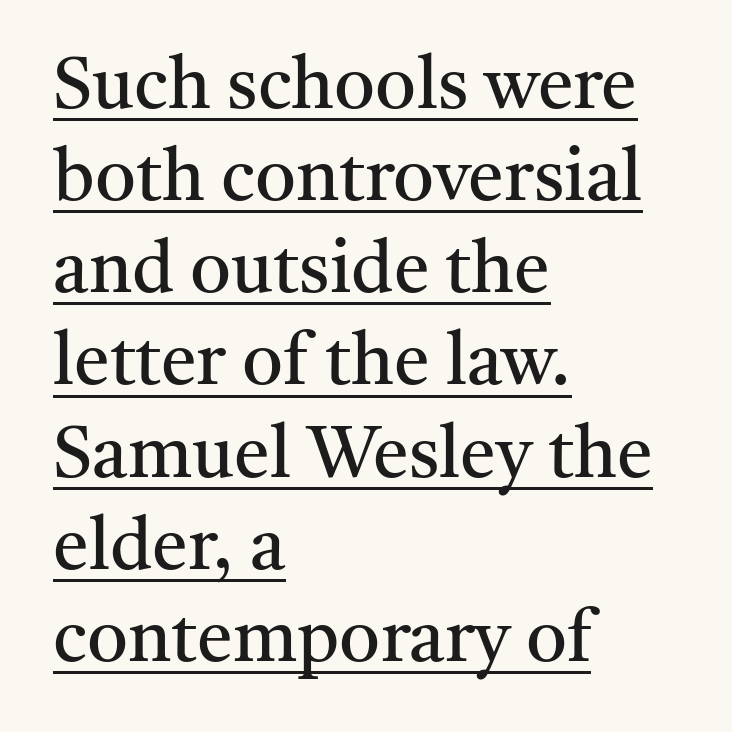
Q: Is the text bold? A: No.
Q: Is the text italic (slanted)? A: No, it is upright.
Q: Is the typeface a serif or a sans-serif typeface? A: Serif.
Q: Is the text underlined? A: Yes.
Q: How is the paragraph aligned? A: Left-aligned.
Q: Is the spacing between letters normal or unusually wide? A: Normal.
Q: Is the spacing between lines tight, normal or loose? A: Normal.
Q: Width (condensed, normal, or wide)? A: Normal.
Q: Stroke contrast? A: Medium.
Q: x-height? A: Medium.
Q: Monospaced? A: No.
